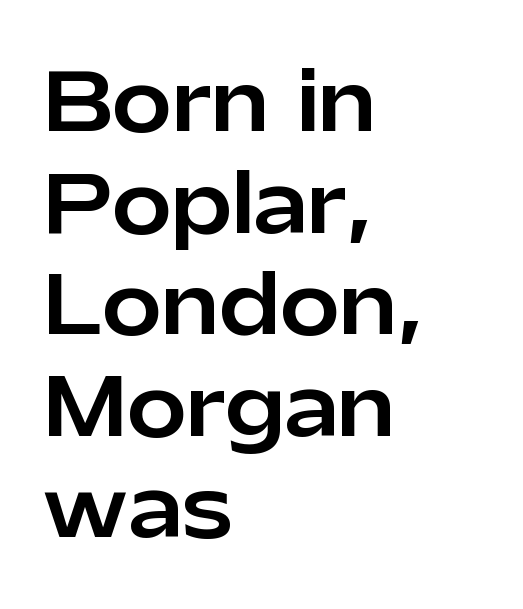
Each letter keeps its own natural width here, so spacing adapts to shape. Do the letters lean? They stand straight. Typographically, this falls in the sans-serif category. Does the copy run flush right? No — it runs flush left. Nothing unusual about the tracking: characters are spaced as the font intends. Descenders hang freely into open space.
